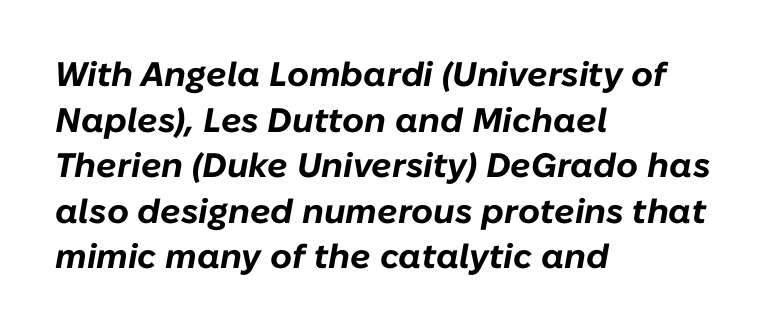
Note the varied advance widths — an 'i' is clearly narrower than an 'm'. This rendering leaves character spacing at its baseline value. I'd describe the lettering as bold — thick and assertive. The space directly below the letters is spotless. Casual observation: everything's shoved over to the left. An italicized treatment has been applied to the whole sample.
